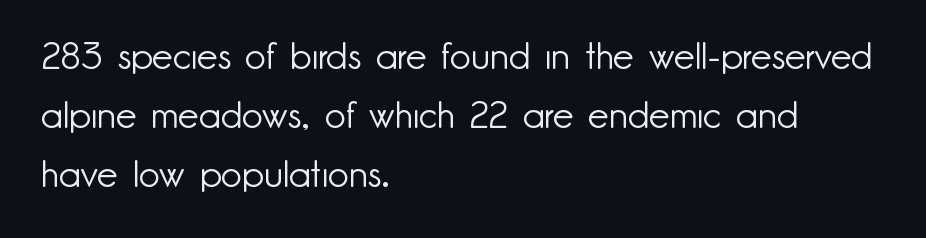
Q: Is the text bold? A: No.
Q: Is the text italic (slanted)? A: No, it is upright.
Q: Is the typeface a serif or a sans-serif typeface? A: Sans-serif.
Q: Is the text underlined? A: No.
Q: How is the paragraph aligned? A: Left-aligned.
Q: Is the spacing between letters normal or unusually wide? A: Normal.
Q: Is the spacing between lines tight, normal or loose? A: Normal.
Q: Width (condensed, normal, or wide)? A: Normal.
Q: Stroke contrast? A: Low.
Q: x-height? A: Small.
Q: Monospaced? A: No.
